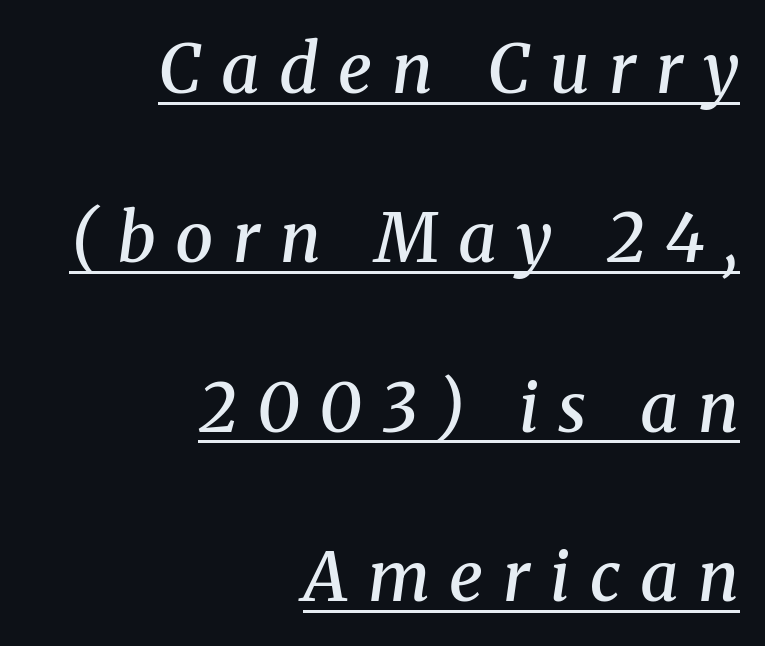
Q: Is the text bold? A: Semi-bold.
Q: Is the text italic (slanted)? A: Yes, it leans right by about 8 degrees.
Q: Is the typeface a serif or a sans-serif typeface? A: Serif.
Q: Is the text underlined? A: Yes.
Q: How is the paragraph aligned? A: Right-aligned.
Q: Is the spacing between letters normal or unusually wide? A: Unusually wide.
Q: Is the spacing between lines tight, normal or loose? A: Loose.
Q: Width (condensed, normal, or wide)? A: Normal.
Q: Stroke contrast? A: Medium.
Q: x-height? A: Medium.
Q: Monospaced? A: No.
